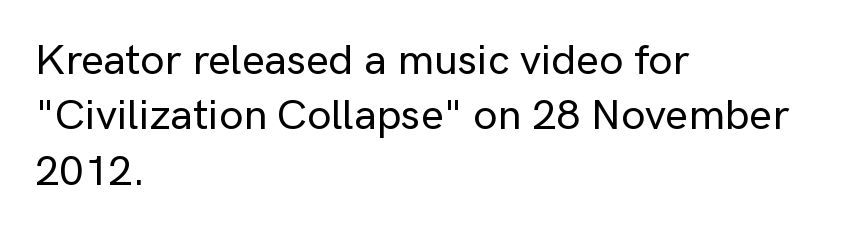
The image shows 43 px sans-serif type, upright; set left-aligned, normal line spacing (1.29x), normal letter spacing, not underlined; low stroke contrast and a medium x-height.
